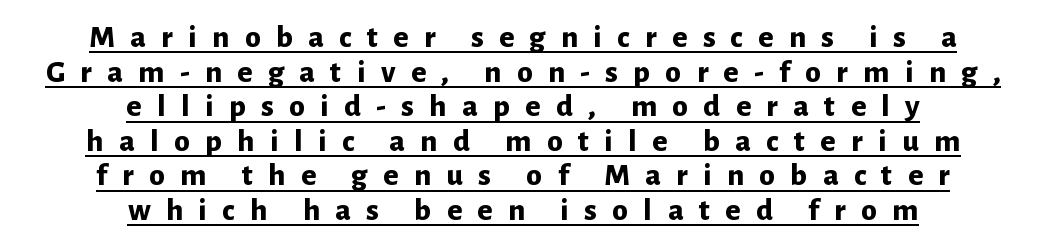
Honestly, the letter spacing is so wide it's the main thing you notice. Here the designer chose a conventional face with non-uniform glyph widths. The lettering is marked with a stroke running underneath it. This is the regular roman posture of the typeface. Pretty heavy lettering here — definitely bold. How would I describe the line gaps? Narrow and economical.
